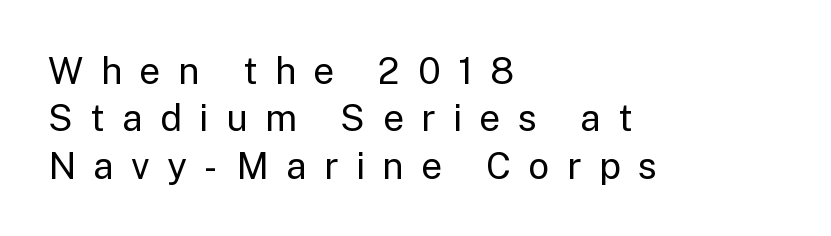
Q: Is the text bold? A: No.
Q: Is the text italic (slanted)? A: No, it is upright.
Q: Is the typeface a serif or a sans-serif typeface? A: Sans-serif.
Q: Is the text underlined? A: No.
Q: How is the paragraph aligned? A: Left-aligned.
Q: Is the spacing between letters normal or unusually wide? A: Unusually wide.
Q: Is the spacing between lines tight, normal or loose? A: Normal.
Q: Width (condensed, normal, or wide)? A: Normal.
Q: Stroke contrast? A: Low.
Q: x-height? A: Medium.
Q: Monospaced? A: No.
